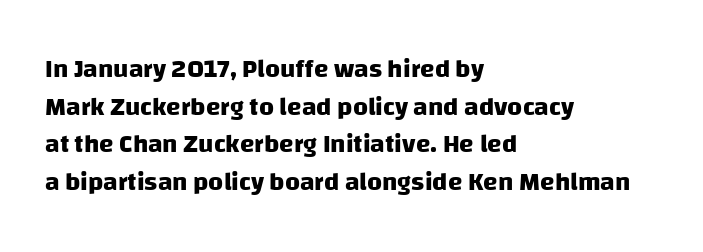
The image shows 26 px bold type; set left-aligned, normal line spacing (1.45x), normal letter spacing, not underlined.
